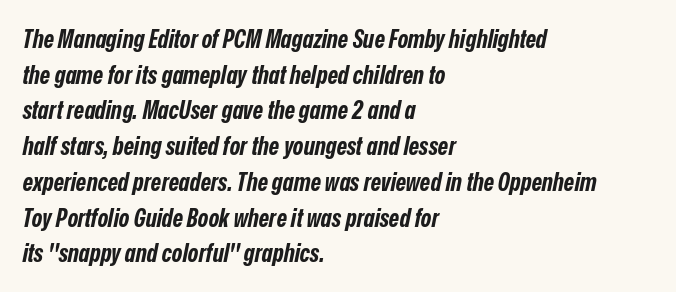
{"italic": "yes", "lean": "right", "slant_degrees": 12, "bold": "yes", "underline": "no", "align": "left", "line_spacing": "normal", "line_spacing_ratio": 1.43, "letter_spacing": "normal", "letter_spacing_em": 0.0, "glyph_px": 25}
